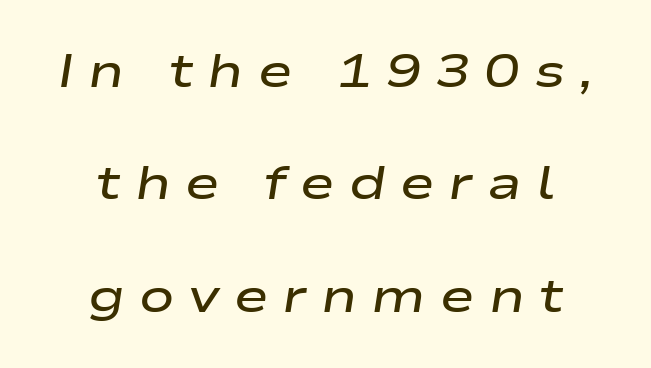
Underline: absent. Does the leading feel generous? Absolutely, it's lavish. The compositor balanced each line on the midline. Would a proofreader flag this as italicized? Yes. The characters look somewhat weighty, a semibold short of true bold. Each letter keeps its own natural width here, so spacing adapts to shape.
